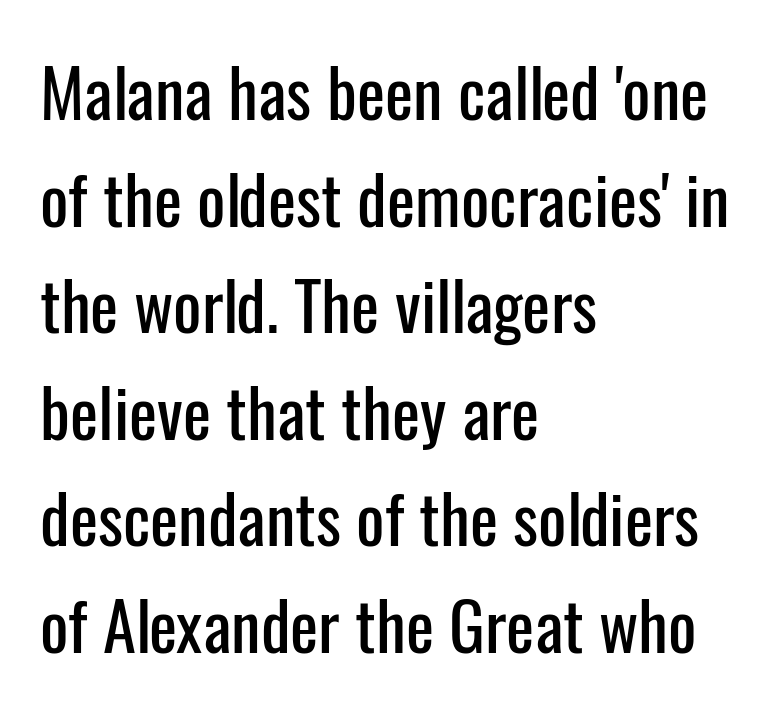
{"serif": "no", "italic": "no", "width": "condensed", "stroke_contrast": "low", "x_height": "medium", "monospaced": "no", "underline": "no", "align": "left", "line_spacing": "normal", "line_spacing_ratio": 1.59, "letter_spacing": "normal", "letter_spacing_em": 0.0, "glyph_px": 67}
